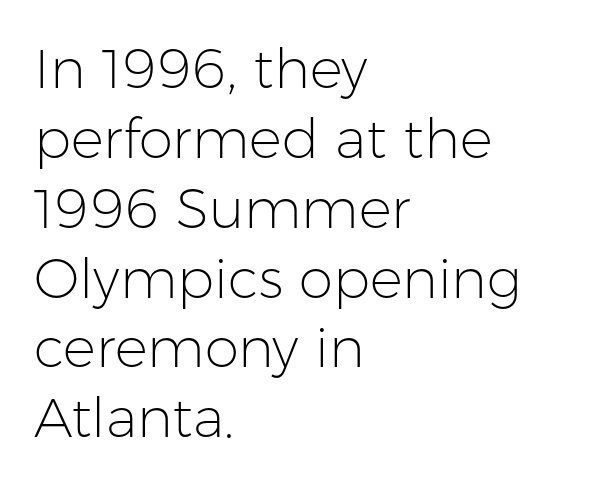
Q: Is the text bold? A: No.
Q: Is the text italic (slanted)? A: No, it is upright.
Q: Is the typeface a serif or a sans-serif typeface? A: Sans-serif.
Q: Is the text underlined? A: No.
Q: How is the paragraph aligned? A: Left-aligned.
Q: Is the spacing between letters normal or unusually wide? A: Normal.
Q: Is the spacing between lines tight, normal or loose? A: Normal.
Q: Width (condensed, normal, or wide)? A: Normal.
Q: Stroke contrast? A: Low.
Q: x-height? A: Medium.
Q: Monospaced? A: No.
